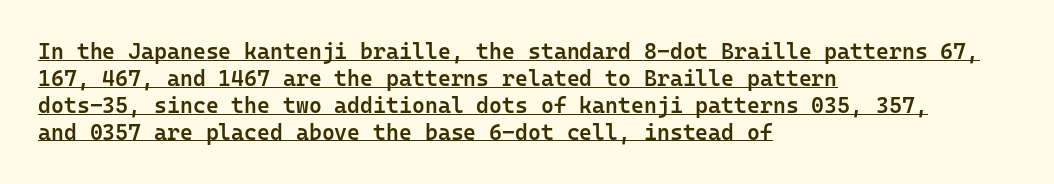
Nothing unusual about the tracking: characters are spaced as the font intends. Unlike italic type, these characters show no tilt at all. Weight: semibold (demi). A typographer would call this underscored text. If you drew a ruler down the left edge, every line would touch it.
